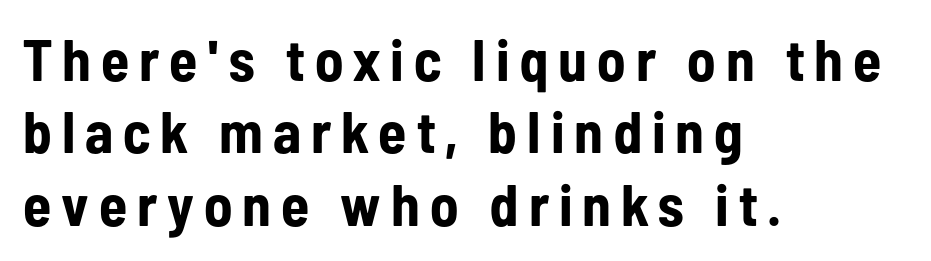
The leading is moderate, giving the passage an even texture. These lines are set flush left with a ragged right edge. Letters rest on an invisible, unmarked baseline. The typesetting leans heavy: a genuine bold. The type family on display is of the sans-serif kind.
